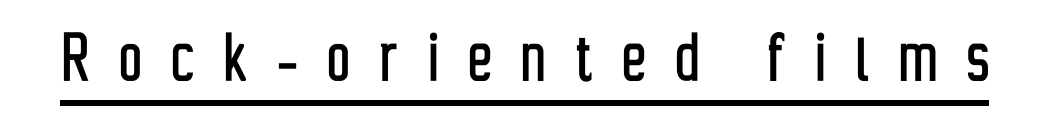
Q: Is the text italic (slanted)? A: No, it is upright.
Q: Is the typeface a serif or a sans-serif typeface? A: Sans-serif.
Q: Is the text underlined? A: Yes.
Q: Is the spacing between letters normal or unusually wide? A: Unusually wide.
Q: Width (condensed, normal, or wide)? A: Condensed.
Q: Stroke contrast? A: Low.
Q: x-height? A: Medium.
Q: Monospaced? A: No.
